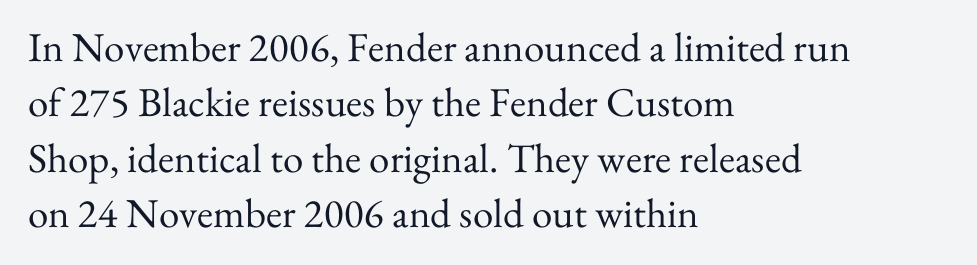
This sample has the flowing, uneven cadence of proportional lettering. The strokes carry an ordinary text weight at most. Compared with a centered layout, this one pins lines to the left instead. You could call the tracking neutral — neither tight nor loose.
